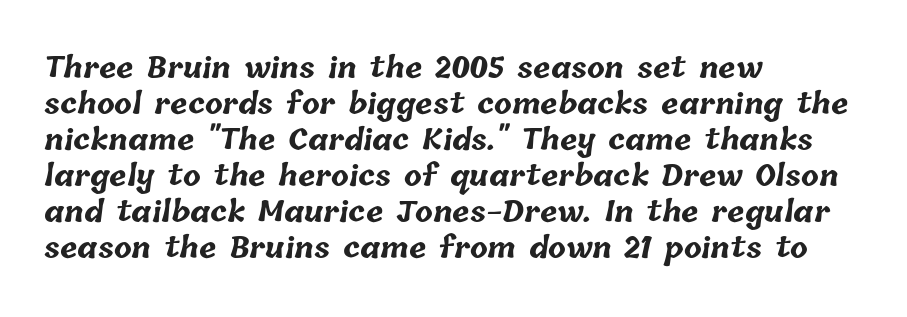
The image shows 29 px bold type; set left-aligned, line spacing 1.24x, normal letter spacing, not underlined; low stroke contrast and a medium x-height.
